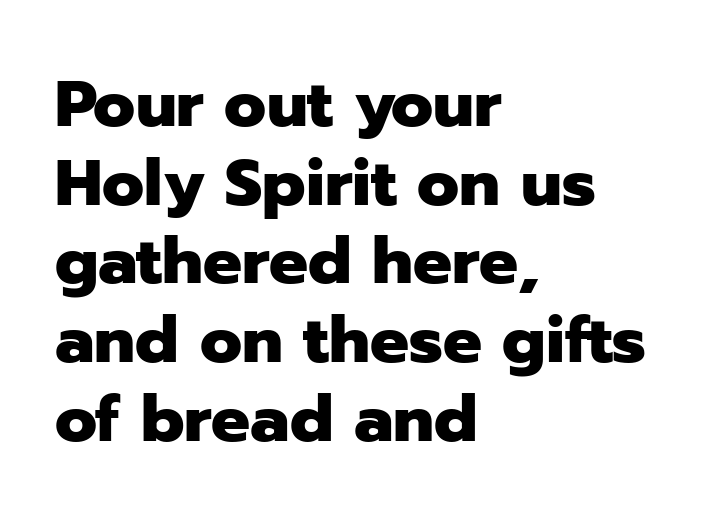
If you drew a ruler down the left edge, every line would touch it. This is roman type, the default non-slanted kind. The words here are not underlined. In terms of weight, the rendering is a true, heavy bold. Nope, no serifs anywhere on these letters.
